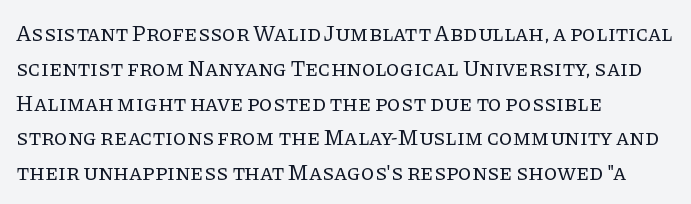
Q: Is the text bold? A: No.
Q: Is the text italic (slanted)? A: No, it is upright.
Q: Is the text underlined? A: No.
Q: How is the paragraph aligned? A: Left-aligned.
Q: Is the spacing between letters normal or unusually wide? A: Normal.
Q: Is the spacing between lines tight, normal or loose? A: Normal.
